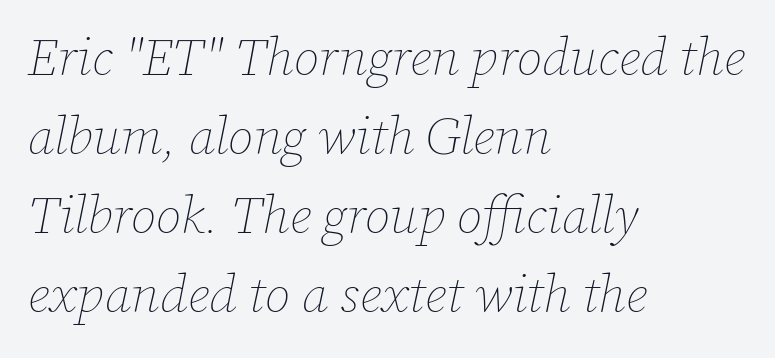
The image shows 52 px thin type, italic (leaning right); set left-aligned, normal line spacing (1.52x), normal letter spacing, not underlined; low stroke contrast and a medium x-height.
